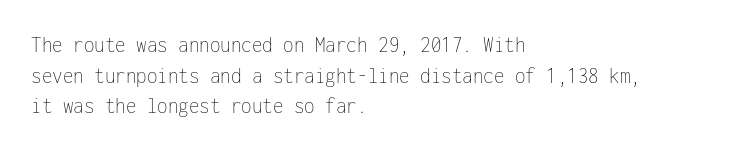
The image shows 24 px text type, upright; set left-aligned, normal line spacing (1.28x), normal letter spacing, not underlined.
